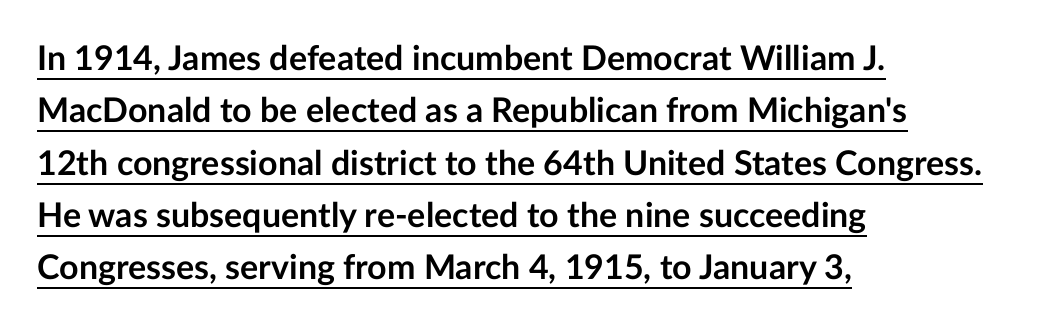
Q: Is the text bold? A: Yes.
Q: Is the text italic (slanted)? A: No, it is upright.
Q: Is the typeface a serif or a sans-serif typeface? A: Sans-serif.
Q: Is the text underlined? A: Yes.
Q: How is the paragraph aligned? A: Left-aligned.
Q: Is the spacing between letters normal or unusually wide? A: Normal.
Q: Is the spacing between lines tight, normal or loose? A: Normal.
Q: Width (condensed, normal, or wide)? A: Normal.
Q: Stroke contrast? A: Low.
Q: x-height? A: Medium.
Q: Monospaced? A: No.
